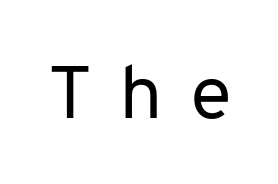
The image shows 75 px regular-weight sans-serif type, upright, monospaced; set unusually wide letter spacing (+0.32 em), not underlined; low stroke contrast and a medium x-height.
